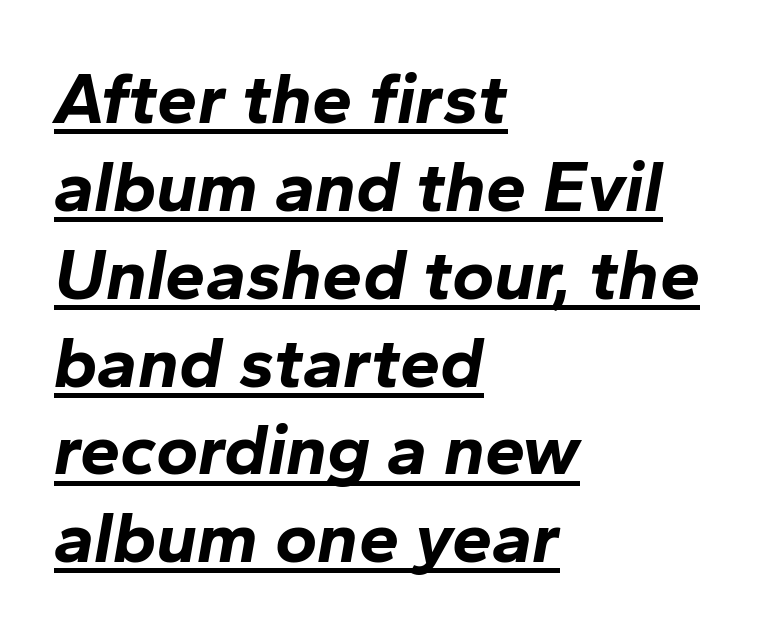
The image shows 72 px bold type, italic (leaning right); set left-aligned, line spacing 1.22x, normal letter spacing, underlined; low stroke contrast and a medium x-height.
